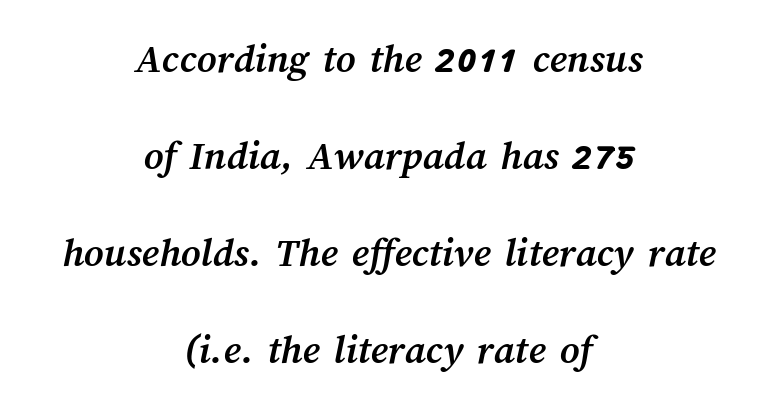
The image shows 42 px semibold type; set centered, loose line spacing (2.31x), normal letter spacing, not underlined; medium stroke contrast and a medium x-height.
